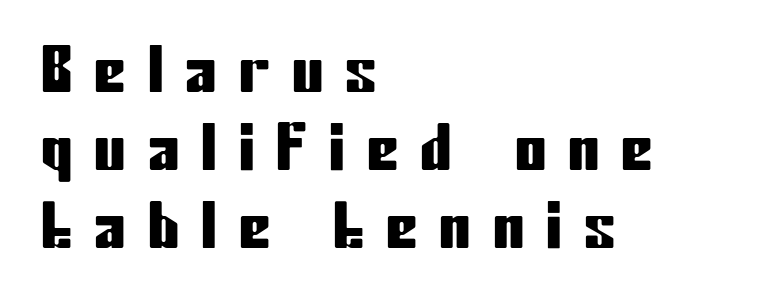
{"serif": "no", "italic": "no", "width": "condensed", "stroke_contrast": "low", "x_height": "medium", "monospaced": "no", "underline": "no", "align": "left", "line_spacing_ratio": 1.24, "letter_spacing": "wide", "letter_spacing_em": 0.35, "glyph_px": 63}
